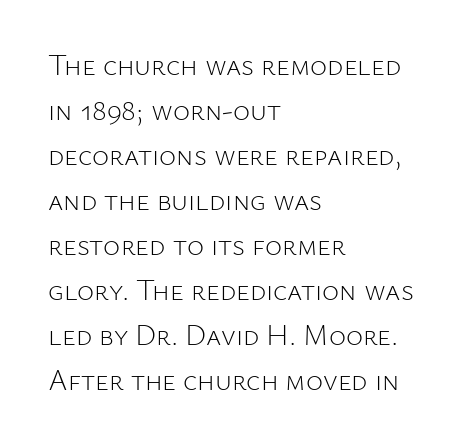
{"serif": "no", "italic": "no", "bold": "no", "weight": "light", "width": "normal", "stroke_contrast": "low", "x_height": "medium", "monospaced": "no", "underline": "no", "align": "left", "line_spacing": "normal", "line_spacing_ratio": 1.55, "letter_spacing": "normal", "letter_spacing_em": 0.0, "glyph_px": 29}
